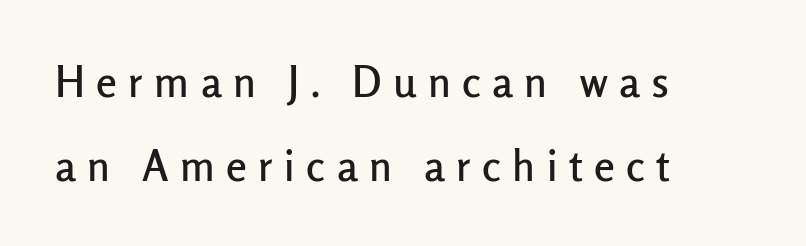
Q: Is the text italic (slanted)? A: No, it is upright.
Q: Is the typeface a serif or a sans-serif typeface? A: Sans-serif.
Q: Is the text underlined? A: No.
Q: How is the paragraph aligned? A: Left-aligned.
Q: Is the spacing between letters normal or unusually wide? A: Unusually wide.
Q: Is the spacing between lines tight, normal or loose? A: Loose.
Q: Width (condensed, normal, or wide)? A: Normal.
Q: Stroke contrast? A: Low.
Q: x-height? A: Medium.
Q: Monospaced? A: No.
